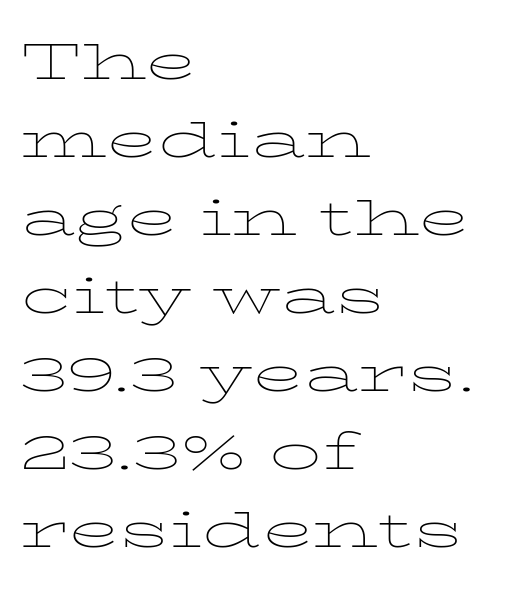
Q: Is the text bold? A: No.
Q: Is the text italic (slanted)? A: No, it is upright.
Q: Is the typeface a serif or a sans-serif typeface? A: Serif.
Q: Is the text underlined? A: No.
Q: How is the paragraph aligned? A: Left-aligned.
Q: Is the spacing between letters normal or unusually wide? A: Normal.
Q: Is the spacing between lines tight, normal or loose? A: Normal.
Q: Width (condensed, normal, or wide)? A: Wide.
Q: Stroke contrast? A: Low.
Q: x-height? A: Medium.
Q: Monospaced? A: No.
